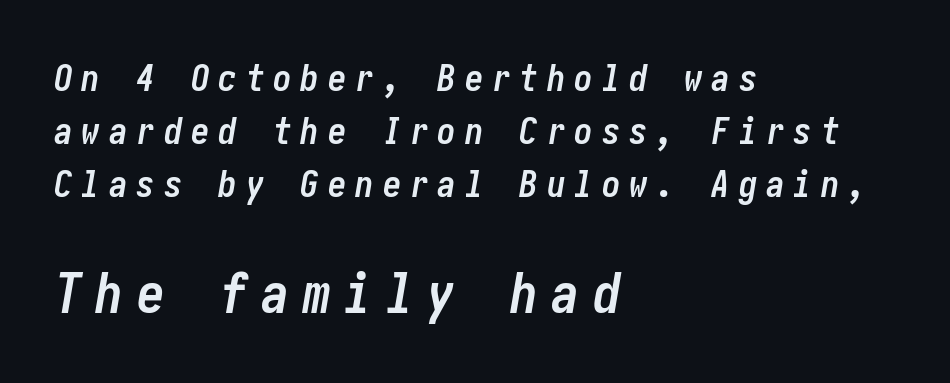
{"italic": "yes", "lean": "right", "slant_degrees": 10, "bold": "yes", "weight": "semibold", "width": "condensed", "stroke_contrast": "low", "x_height": "medium", "underline": "no", "align": "left", "line_spacing": "normal", "line_spacing_ratio": 1.43, "letter_spacing": "wide", "letter_spacing_em": 0.24, "larger_block": "second", "size_ratio": 1.51, "glyph_px": 56}
